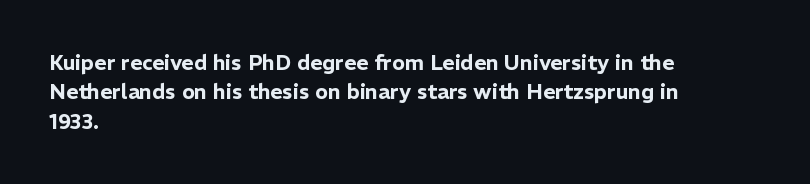
{"italic": "no", "underline": "no", "align": "left", "line_spacing": "normal", "line_spacing_ratio": 1.4, "letter_spacing": "normal", "letter_spacing_em": 0.0, "glyph_px": 21}
